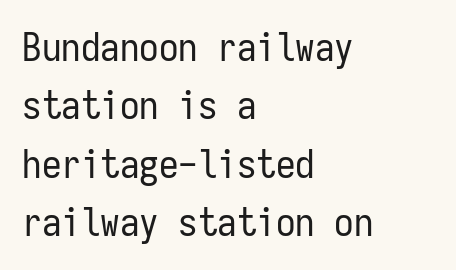
The image shows 39 px regular-weight, condensed sans-serif type, upright, monospaced; set left-aligned, normal line spacing (1.5x), normal letter spacing, not underlined; low stroke contrast and a medium x-height.
